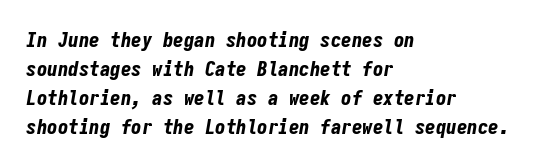
{"italic": "yes", "lean": "right", "slant_degrees": 9, "bold": "yes", "underline": "no", "align": "left", "line_spacing": "normal", "line_spacing_ratio": 1.38, "letter_spacing": "normal", "letter_spacing_em": 0.0, "glyph_px": 21}
